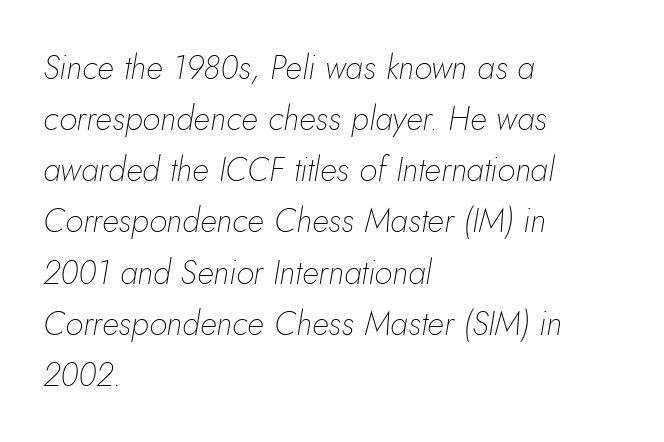
{"italic": "yes", "lean": "right", "slant_degrees": 5, "bold": "no", "weight": "thin", "width": "normal", "stroke_contrast": "low", "x_height": "small", "monospaced": "no", "underline": "no", "align": "left", "line_spacing": "normal", "line_spacing_ratio": 1.55, "letter_spacing": "normal", "letter_spacing_em": 0.0, "glyph_px": 33}
